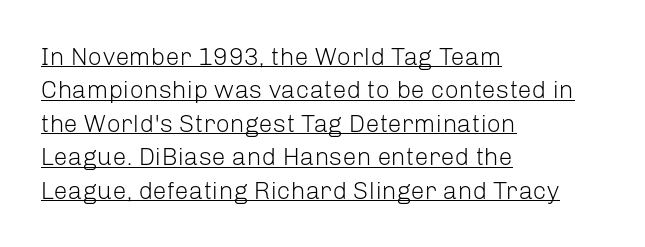
Q: Is the text bold? A: No.
Q: Is the text italic (slanted)? A: No, it is upright.
Q: Is the text underlined? A: Yes.
Q: How is the paragraph aligned? A: Left-aligned.
Q: Is the spacing between letters normal or unusually wide? A: Normal.
Q: Is the spacing between lines tight, normal or loose? A: Normal.
